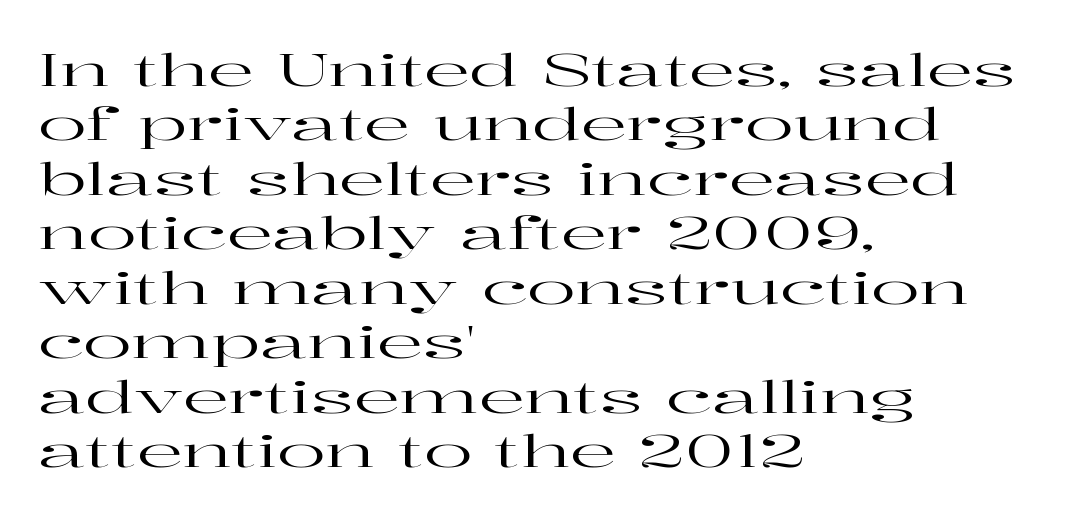
These lines are composed in type with serifs. When letters stand straight like this, we call the style roman or upright. Each word holds together tightly as a unit, with standard inter-letter gaps. Varying glyph widths throughout — classic text-font behaviour. The text block is weighted toward the left margin, trailing off unevenly rightward. Underlining? Definitely not there.
